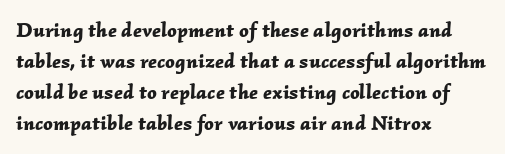
{"italic": "yes", "lean": "right", "slant_degrees": 2, "bold": "yes", "underline": "no", "align": "left", "line_spacing": "normal", "line_spacing_ratio": 1.48, "letter_spacing": "normal", "letter_spacing_em": 0.0, "glyph_px": 21}
